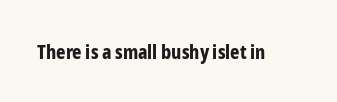
Q: Is the text bold? A: Yes.
Q: Is the text italic (slanted)? A: No, it is upright.
Q: Is the text underlined? A: No.
Q: Is the spacing between letters normal or unusually wide? A: Normal.
